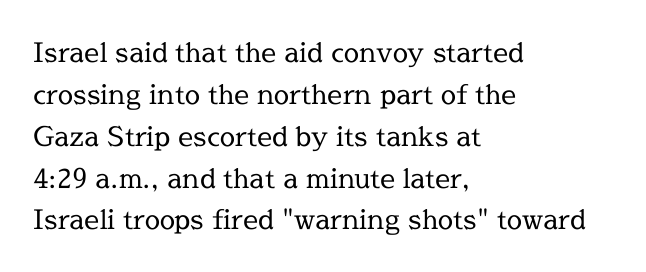
Anything drawn beneath the words? Only blank space. Each word holds together tightly as a unit, with standard inter-letter gaps. Each stroke keeps to a modest, everyday thickness or less. Normally led — the rows are evenly, conventionally spaced. In CSS terms this would be text-align: left. Does the lettering tilt? It doesn't — this is upright.
